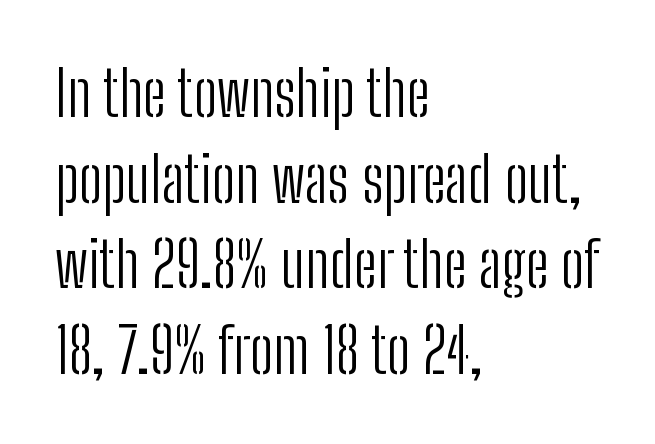
Q: Is the text bold? A: No.
Q: Is the text italic (slanted)? A: No, it is upright.
Q: Is the typeface a serif or a sans-serif typeface? A: Sans-serif.
Q: Is the text underlined? A: No.
Q: How is the paragraph aligned? A: Left-aligned.
Q: Is the spacing between letters normal or unusually wide? A: Normal.
Q: Is the spacing between lines tight, normal or loose? A: Normal.
Q: Width (condensed, normal, or wide)? A: Condensed.
Q: Stroke contrast? A: Low.
Q: x-height? A: Medium.
Q: Monospaced? A: No.
